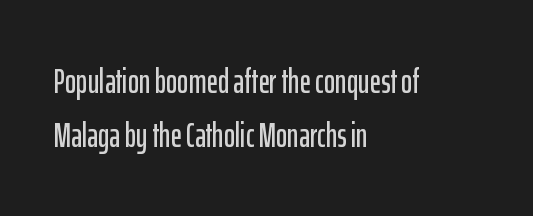
The image shows 34 px condensed sans-serif type, upright; set left-aligned, normal line spacing (1.58x), normal letter spacing, not underlined; low stroke contrast and a medium x-height.
